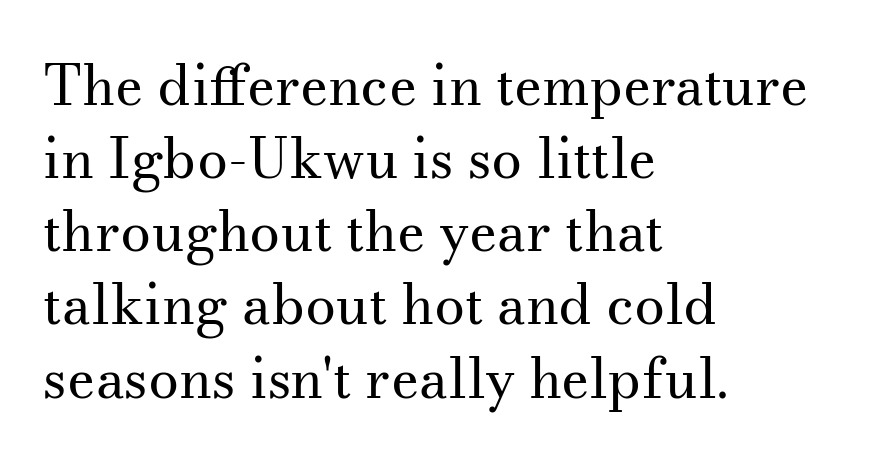
The image shows 55 px regular-weight serif type, upright; set left-aligned, normal line spacing (1.33x), normal letter spacing, not underlined; medium stroke contrast and a small x-height.
